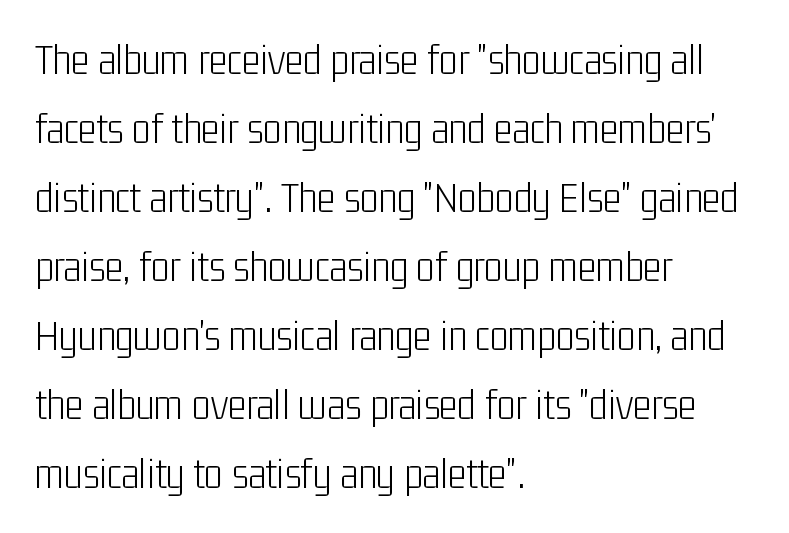
{"serif": "no", "italic": "no", "bold": "no", "weight": "light", "width": "condensed", "stroke_contrast": "low", "x_height": "medium", "monospaced": "no", "underline": "no", "align": "left", "line_spacing": "normal", "line_spacing_ratio": 1.57, "letter_spacing": "normal", "letter_spacing_em": 0.0, "glyph_px": 44}
